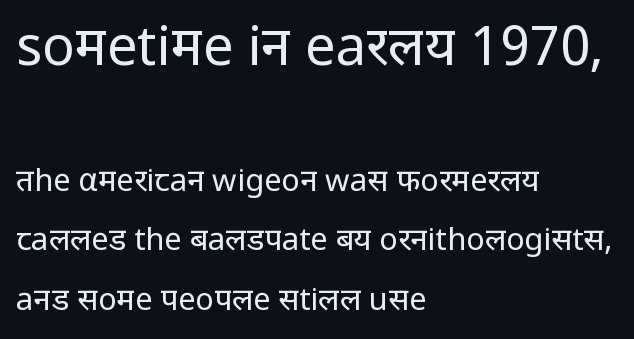
The image shows 54 px regular-weight sans-serif type, upright; set left-aligned, loose line spacing (1.92x), normal letter spacing, not underlined; the first (top) block is 1.74x larger; low stroke contrast and a medium x-height.
